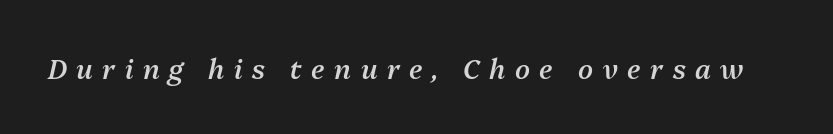
Honestly, the letter spacing is so wide it's the main thing you notice. A typesetter would mark this as italic. A bit beefed up — I'd call it semibold rather than bold. Glance below the letters and you will spot only blank space.
